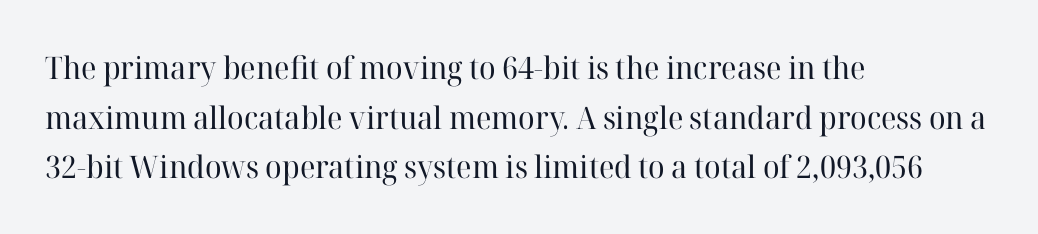
Q: Is the text bold? A: No.
Q: Is the text italic (slanted)? A: No, it is upright.
Q: Is the typeface a serif or a sans-serif typeface? A: Serif.
Q: Is the text underlined? A: No.
Q: How is the paragraph aligned? A: Left-aligned.
Q: Is the spacing between letters normal or unusually wide? A: Normal.
Q: Is the spacing between lines tight, normal or loose? A: Normal.
Q: Width (condensed, normal, or wide)? A: Normal.
Q: Stroke contrast? A: High.
Q: x-height? A: Medium.
Q: Monospaced? A: No.
